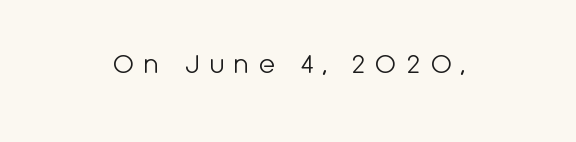
The image shows 31 px light sans-serif type, upright; set unusually wide letter spacing (+0.28 em), not underlined; low stroke contrast and a medium x-height.
